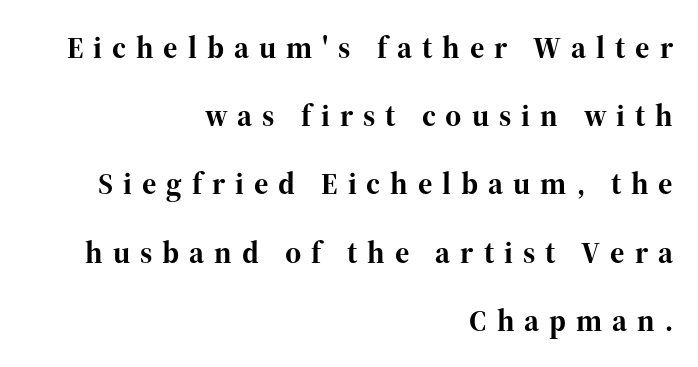
The image shows 31 px bold serif type, upright; set right-aligned, loose line spacing (2.2x), unusually wide letter spacing (+0.32 em), not underlined; high stroke contrast and a medium x-height.
